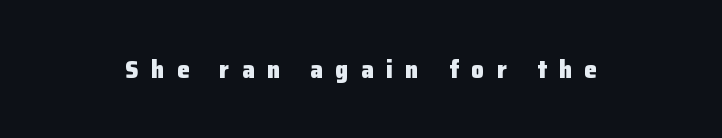
There is plenty of visible air inserted between adjacent glyphs. It's the straight-up-and-down kind of type. How heavy is the stroke? Heavy — this is a bold. The space beneath each line is pristine and unruled.
